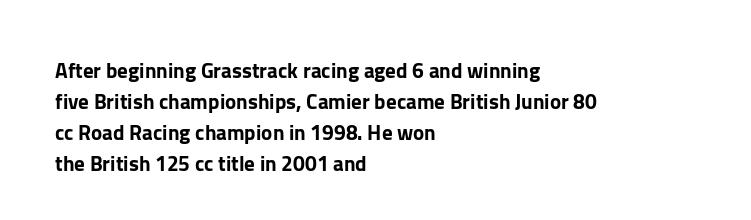
The image shows 21 px text type, upright; set left-aligned, normal line spacing (1.47x), normal letter spacing, not underlined.
